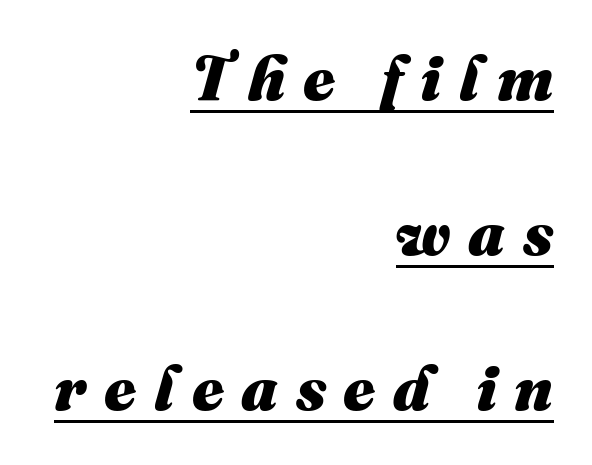
Q: Is the text bold? A: Yes.
Q: Is the text italic (slanted)? A: Yes, it leans right by about 16 degrees.
Q: Is the text underlined? A: Yes.
Q: How is the paragraph aligned? A: Right-aligned.
Q: Is the spacing between letters normal or unusually wide? A: Unusually wide.
Q: Is the spacing between lines tight, normal or loose? A: Loose.
Q: Width (condensed, normal, or wide)? A: Normal.
Q: Stroke contrast? A: Medium.
Q: x-height? A: Medium.
Q: Monospaced? A: No.
